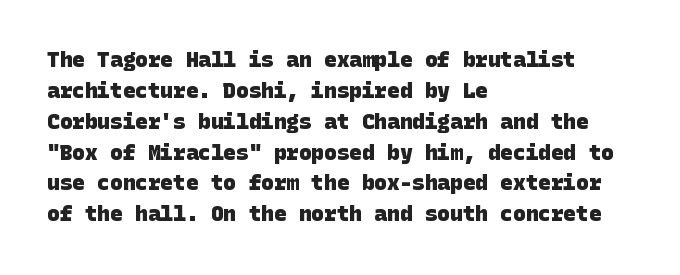
Does the weight exceed regular? Yes, all the way to bold. The gaps between neighbouring characters are ordinary and unremarkable. This rendering uses left alignment, leaving the right contour irregular. The space directly below the letters is spotless.
